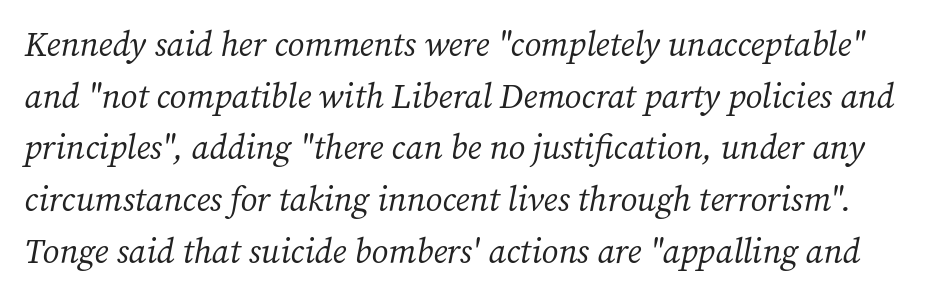
Q: Is the text bold? A: No.
Q: Is the text italic (slanted)? A: Yes, it leans right by about 12 degrees.
Q: Is the typeface a serif or a sans-serif typeface? A: Serif.
Q: Is the text underlined? A: No.
Q: Is the spacing between letters normal or unusually wide? A: Normal.
Q: Is the spacing between lines tight, normal or loose? A: Normal.
Q: Width (condensed, normal, or wide)? A: Normal.
Q: Stroke contrast? A: Medium.
Q: x-height? A: Medium.
Q: Monospaced? A: No.
